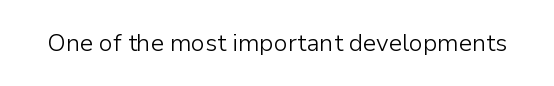
Only glyphs here, with clear space below each row. Notice how the stems are strictly vertical — no italics here. Between one letter and the next there's only the usual sliver of space. Is this a heavy cut? Hardly; it is regular or lighter.
